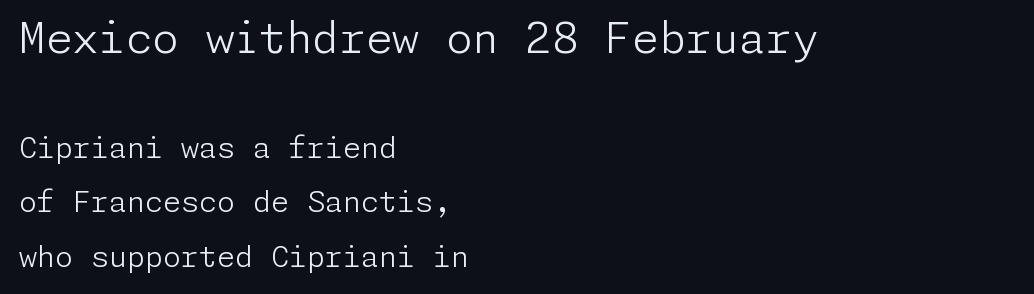
Q: Is the text bold? A: No.
Q: Is the text italic (slanted)? A: No, it is upright.
Q: Is the typeface a serif or a sans-serif typeface? A: Sans-serif.
Q: Is the text underlined? A: No.
Q: How is the paragraph aligned? A: Left-aligned.
Q: Is the spacing between letters normal or unusually wide? A: Normal.
Q: Which block of text is set in a larger size, the first (top) or the second (bottom)? A: The first (top) one.
Q: Width (condensed, normal, or wide)? A: Normal.
Q: Stroke contrast? A: Low.
Q: x-height? A: Medium.
